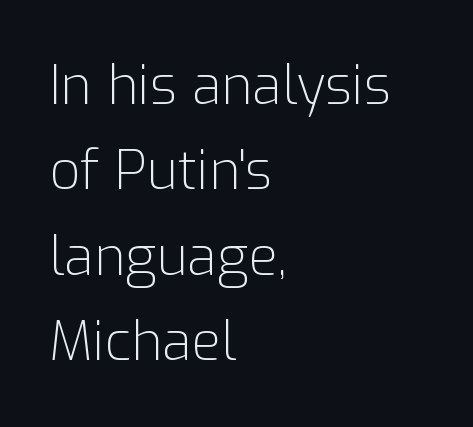
{"serif": "no", "italic": "no", "bold": "no", "weight": "light", "width": "normal", "stroke_contrast": "low", "x_height": "medium", "monospaced": "no", "underline": "no", "align": "left", "line_spacing": "normal", "line_spacing_ratio": 1.58, "letter_spacing": "normal", "letter_spacing_em": 0.0, "glyph_px": 54}
